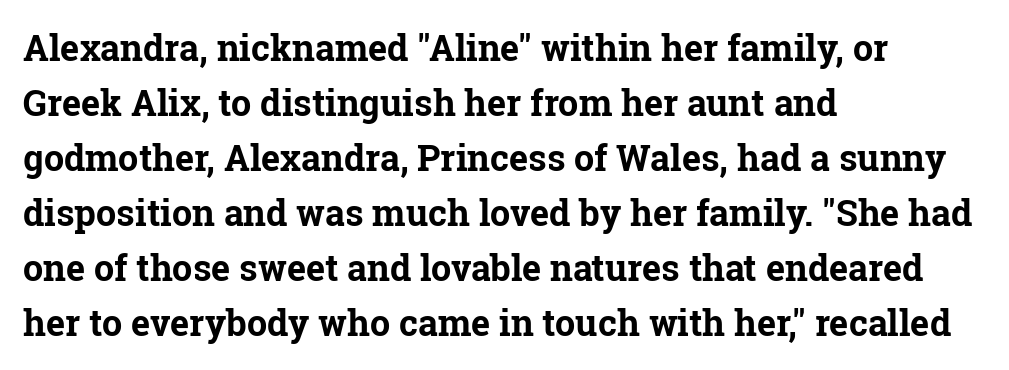
Q: Is the text bold? A: Yes.
Q: Is the text italic (slanted)? A: No, it is upright.
Q: Is the typeface a serif or a sans-serif typeface? A: Serif.
Q: Is the text underlined? A: No.
Q: How is the paragraph aligned? A: Left-aligned.
Q: Is the spacing between letters normal or unusually wide? A: Normal.
Q: Is the spacing between lines tight, normal or loose? A: Normal.
Q: Width (condensed, normal, or wide)? A: Normal.
Q: Stroke contrast? A: Low.
Q: x-height? A: Medium.
Q: Monospaced? A: No.
